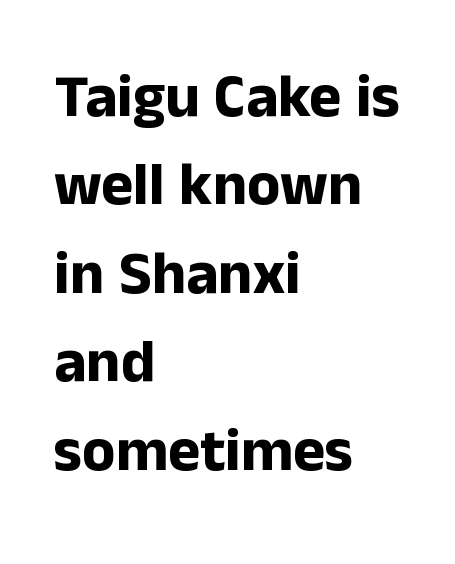
Q: Is the text bold? A: Yes.
Q: Is the text italic (slanted)? A: No, it is upright.
Q: Is the typeface a serif or a sans-serif typeface? A: Sans-serif.
Q: Is the text underlined? A: No.
Q: How is the paragraph aligned? A: Left-aligned.
Q: Is the spacing between letters normal or unusually wide? A: Normal.
Q: Is the spacing between lines tight, normal or loose? A: Normal.
Q: Width (condensed, normal, or wide)? A: Normal.
Q: Stroke contrast? A: Low.
Q: x-height? A: Medium.
Q: Monospaced? A: No.
